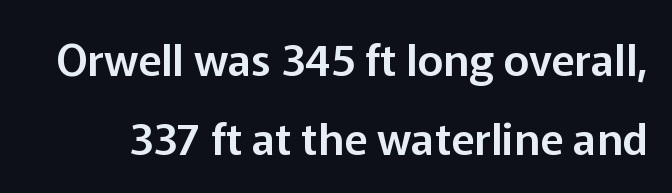
This rendering employs a face without finishing strokes, i.e., a sans-serif. Note the varied advance widths — an 'i' is clearly narrower than an 'm'. The rendering keeps characters at their native spacing. The foot of each line stays bare and open.
